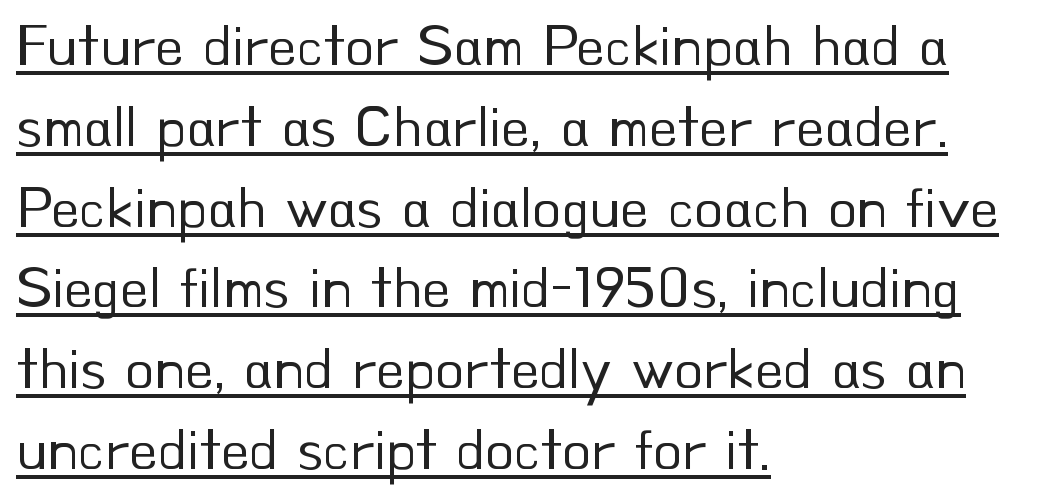
{"serif": "no", "italic": "no", "bold": "no", "weight": "regular", "width": "normal", "stroke_contrast": "low", "x_height": "small", "monospaced": "no", "underline": "yes", "align": "left", "line_spacing": "normal", "line_spacing_ratio": 1.37, "letter_spacing": "normal", "letter_spacing_em": 0.0, "glyph_px": 59}
